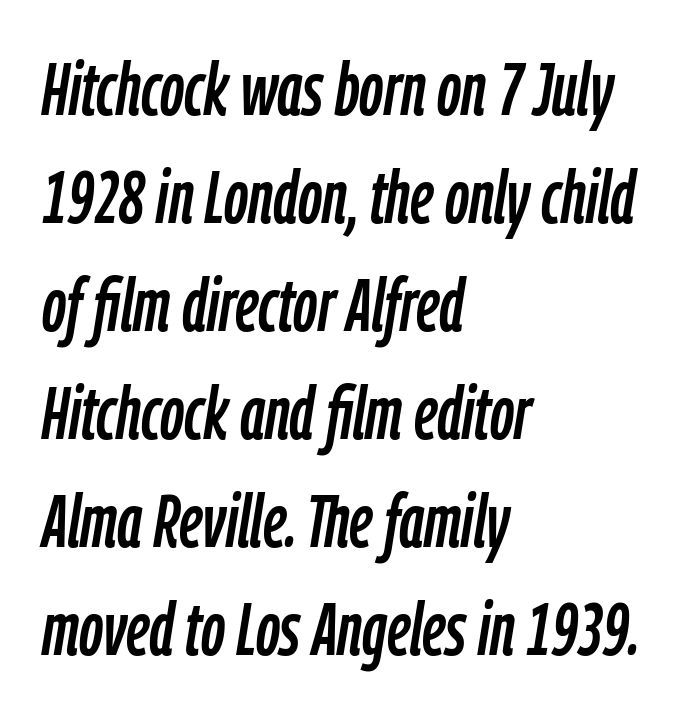
{"italic": "yes", "lean": "right", "slant_degrees": 9, "width": "condensed", "stroke_contrast": "low", "x_height": "medium", "monospaced": "no", "underline": "no", "align": "left", "line_spacing": "normal", "line_spacing_ratio": 1.44, "letter_spacing": "normal", "letter_spacing_em": 0.0, "glyph_px": 75}
